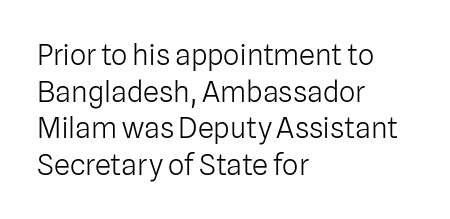
{"serif": "no", "italic": "no", "bold": "no", "weight": "light", "width": "normal", "stroke_contrast": "low", "x_height": "medium", "monospaced": "no", "underline": "no", "align": "left", "line_spacing": "normal", "line_spacing_ratio": 1.26, "letter_spacing": "normal", "letter_spacing_em": 0.0, "glyph_px": 29}
